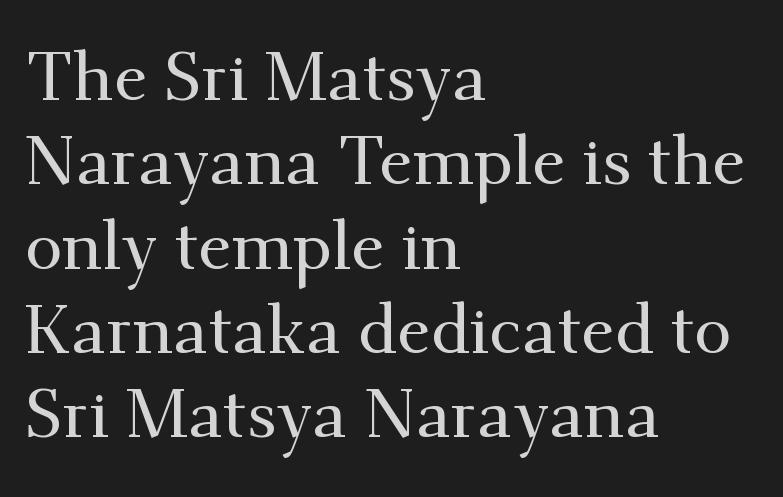
Q: Is the text italic (slanted)? A: No, it is upright.
Q: Is the typeface a serif or a sans-serif typeface? A: Serif.
Q: Is the text underlined? A: No.
Q: How is the paragraph aligned? A: Left-aligned.
Q: Is the spacing between letters normal or unusually wide? A: Normal.
Q: Width (condensed, normal, or wide)? A: Normal.
Q: Stroke contrast? A: Medium.
Q: x-height? A: Small.
Q: Monospaced? A: No.
